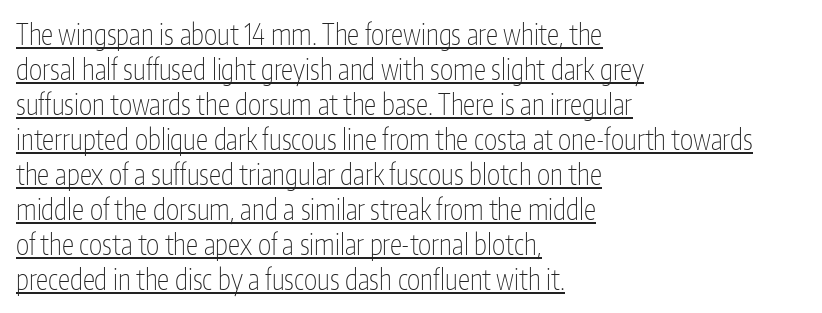
{"serif": "no", "italic": "no", "bold": "no", "weight": "thin", "width": "condensed", "stroke_contrast": "low", "x_height": "medium", "monospaced": "no", "underline": "yes", "align": "left", "line_spacing": "normal", "line_spacing_ratio": 1.25, "letter_spacing": "normal", "letter_spacing_em": 0.0, "glyph_px": 28}
